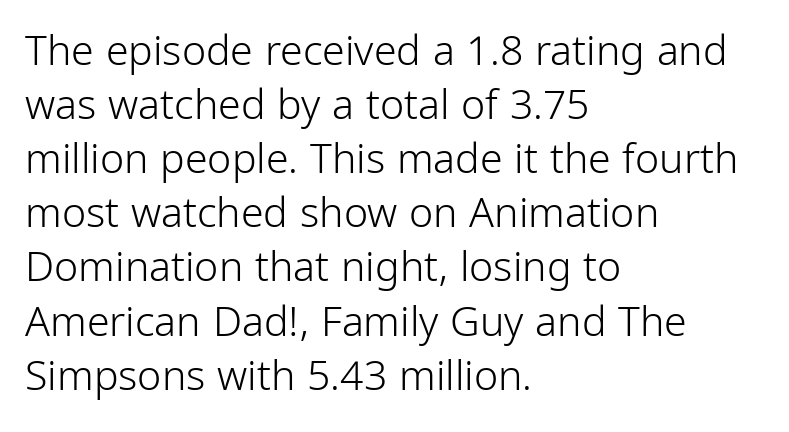
Q: Is the text bold? A: No.
Q: Is the text italic (slanted)? A: No, it is upright.
Q: Is the typeface a serif or a sans-serif typeface? A: Sans-serif.
Q: Is the text underlined? A: No.
Q: How is the paragraph aligned? A: Left-aligned.
Q: Is the spacing between letters normal or unusually wide? A: Normal.
Q: Is the spacing between lines tight, normal or loose? A: Normal.
Q: Width (condensed, normal, or wide)? A: Condensed.
Q: Stroke contrast? A: Low.
Q: x-height? A: Medium.
Q: Monospaced? A: No.
